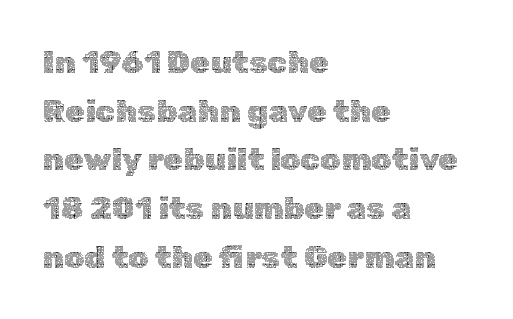
{"italic": "no", "bold": "no", "weight": "thin", "width": "normal", "x_height": "medium", "monospaced": "no", "underline": "no", "align": "left", "line_spacing": "normal", "line_spacing_ratio": 1.52, "letter_spacing": "normal", "letter_spacing_em": 0.0, "glyph_px": 32}
